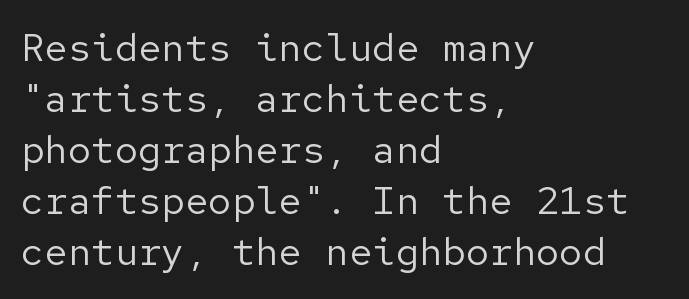
Q: Is the text bold? A: No.
Q: Is the text italic (slanted)? A: No, it is upright.
Q: Is the typeface a serif or a sans-serif typeface? A: Sans-serif.
Q: Is the text underlined? A: No.
Q: How is the paragraph aligned? A: Left-aligned.
Q: Is the spacing between letters normal or unusually wide? A: Normal.
Q: Is the spacing between lines tight, normal or loose? A: Normal.
Q: Width (condensed, normal, or wide)? A: Normal.
Q: Stroke contrast? A: Low.
Q: x-height? A: Medium.
